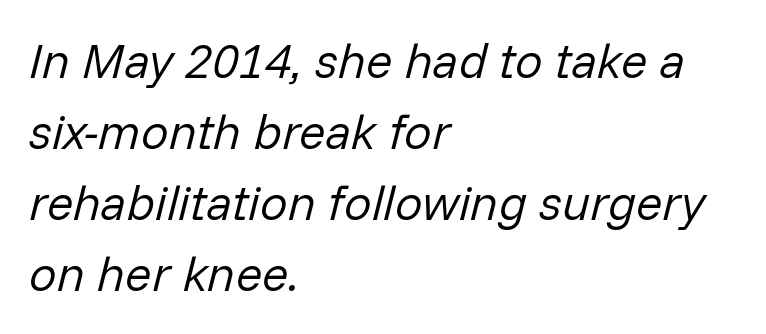
The image shows 49 px regular-weight type, italic (leaning right); set left-aligned, normal line spacing (1.45x), normal letter spacing, not underlined; low stroke contrast and a medium x-height.
